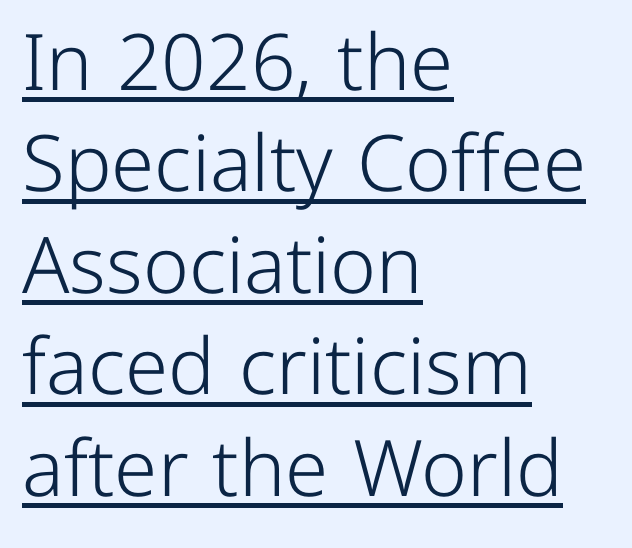
{"serif": "no", "italic": "no", "bold": "no", "weight": "light", "width": "normal", "stroke_contrast": "low", "x_height": "medium", "monospaced": "no", "underline": "yes", "align": "left", "line_spacing": "normal", "line_spacing_ratio": 1.3, "letter_spacing": "normal", "letter_spacing_em": 0.0, "glyph_px": 78}
